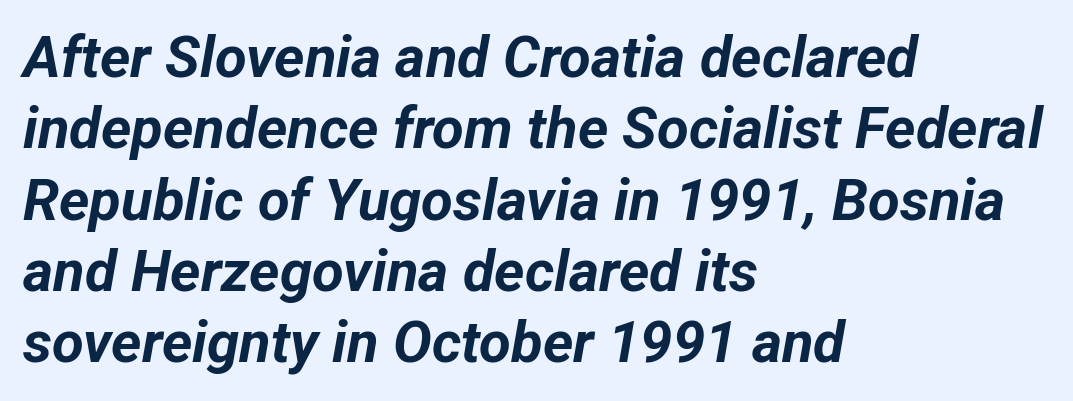
{"italic": "yes", "lean": "right", "slant_degrees": 12, "bold": "yes", "weight": "bold", "width": "normal", "stroke_contrast": "low", "x_height": "medium", "monospaced": "no", "underline": "no", "align": "left", "line_spacing_ratio": 1.23, "letter_spacing": "normal", "letter_spacing_em": 0.0, "glyph_px": 58}
